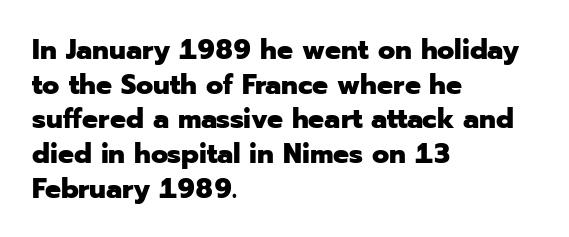
{"serif": "no", "italic": "no", "bold": "yes", "weight": "heavy", "width": "normal", "stroke_contrast": "low", "x_height": "medium", "monospaced": "no", "underline": "no", "align": "left", "line_spacing_ratio": 1.24, "letter_spacing": "normal", "letter_spacing_em": 0.0, "glyph_px": 28}
